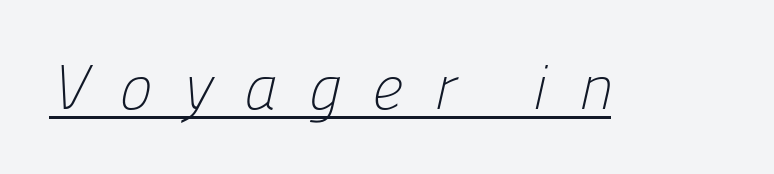
The image shows 63 px light sans-serif type; set unusually wide letter spacing (+0.49 em), underlined; low stroke contrast and a medium x-height.
